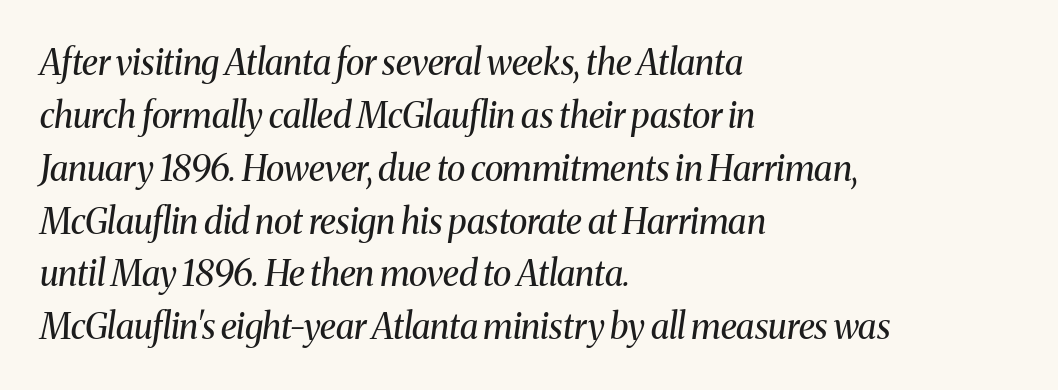
The image shows 35 px regular-weight serif type, italic (leaning right); set left-aligned, normal line spacing (1.51x), normal letter spacing, not underlined; medium stroke contrast and a medium x-height.
